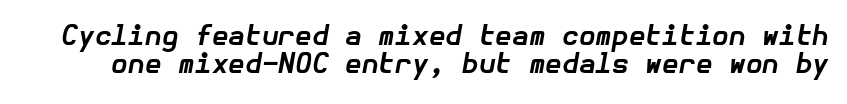
{"italic": "yes", "lean": "right", "slant_degrees": 10, "bold": "yes", "underline": "no", "line_spacing": "tight", "line_spacing_ratio": 1.04, "letter_spacing": "normal", "letter_spacing_em": 0.0, "glyph_px": 27}
